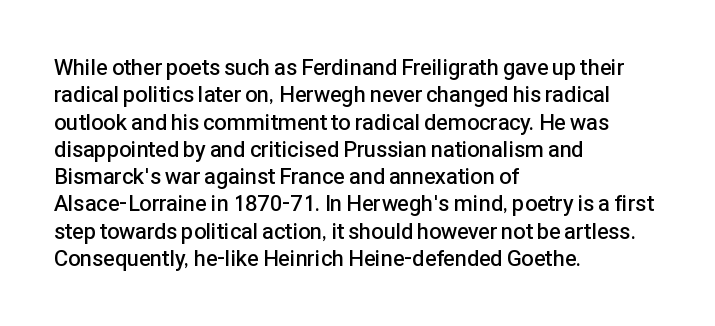
{"italic": "no", "bold": "semi", "underline": "no", "align": "left", "line_spacing_ratio": 1.24, "letter_spacing": "normal", "letter_spacing_em": 0.0, "glyph_px": 22}
